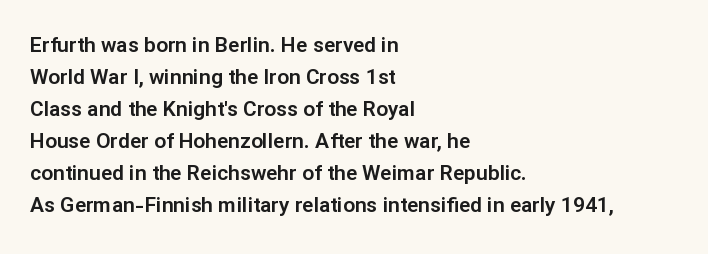
Q: Is the text italic (slanted)? A: No, it is upright.
Q: Is the text underlined? A: No.
Q: How is the paragraph aligned? A: Left-aligned.
Q: Is the spacing between letters normal or unusually wide? A: Normal.
Q: Is the spacing between lines tight, normal or loose? A: Normal.
